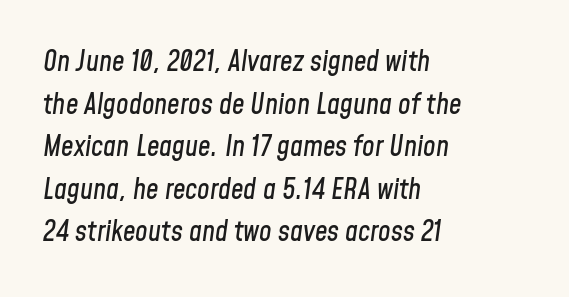
Q: Is the text italic (slanted)? A: Yes, it leans right by about 8 degrees.
Q: Is the text underlined? A: No.
Q: How is the paragraph aligned? A: Left-aligned.
Q: Is the spacing between letters normal or unusually wide? A: Normal.
Q: Is the spacing between lines tight, normal or loose? A: Normal.
Q: Width (condensed, normal, or wide)? A: Condensed.
Q: Stroke contrast? A: Low.
Q: x-height? A: Medium.
Q: Monospaced? A: No.
